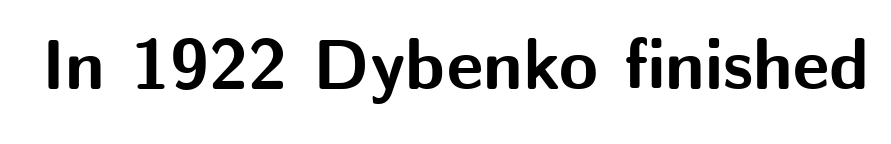
{"serif": "no", "italic": "no", "bold": "yes", "weight": "bold", "width": "normal", "stroke_contrast": "medium", "x_height": "medium", "monospaced": "no", "underline": "no", "letter_spacing": "normal", "letter_spacing_em": 0.0, "glyph_px": 71}
